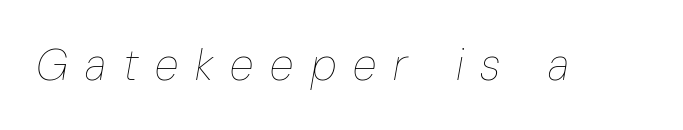
Q: Is the text bold? A: No.
Q: Is the text italic (slanted)? A: Yes, it leans right by about 10 degrees.
Q: Is the text underlined? A: No.
Q: Is the spacing between letters normal or unusually wide? A: Unusually wide.
Q: Width (condensed, normal, or wide)? A: Condensed.
Q: Stroke contrast? A: Low.
Q: x-height? A: Medium.
Q: Monospaced? A: No.
